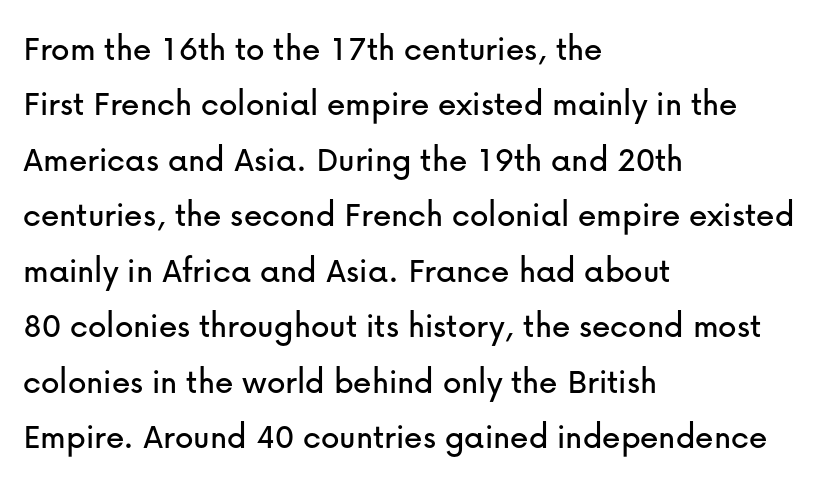
{"serif": "no", "italic": "no", "width": "normal", "stroke_contrast": "low", "x_height": "medium", "monospaced": "no", "underline": "no", "align": "left", "line_spacing": "normal", "line_spacing_ratio": 1.5, "letter_spacing": "normal", "letter_spacing_em": 0.0, "glyph_px": 37}
